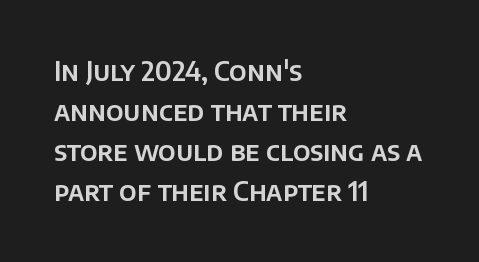
The image shows 26 px text type, upright; set left-aligned, normal line spacing (1.54x), normal letter spacing, not underlined.
